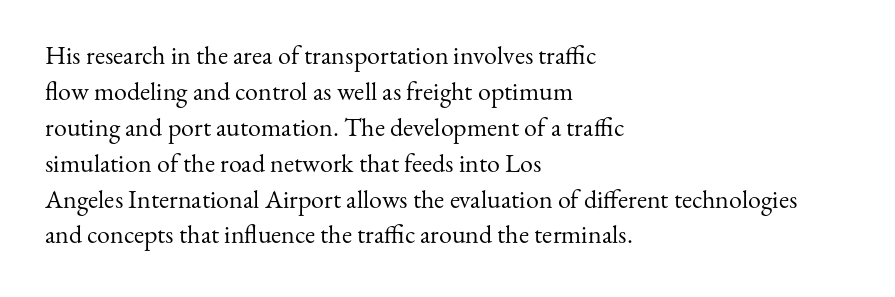
Q: Is the text bold? A: No.
Q: Is the text italic (slanted)? A: No, it is upright.
Q: Is the text underlined? A: No.
Q: How is the paragraph aligned? A: Left-aligned.
Q: Is the spacing between letters normal or unusually wide? A: Normal.
Q: Is the spacing between lines tight, normal or loose? A: Normal.
